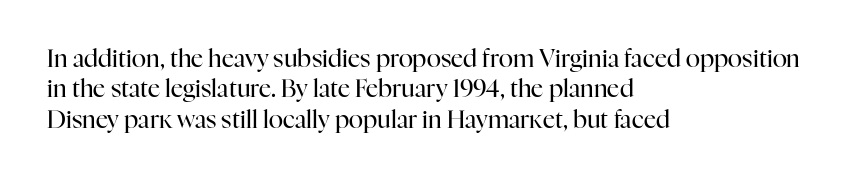
The image shows 24 px text type, upright; set left-aligned, normal line spacing (1.27x), normal letter spacing, not underlined.
